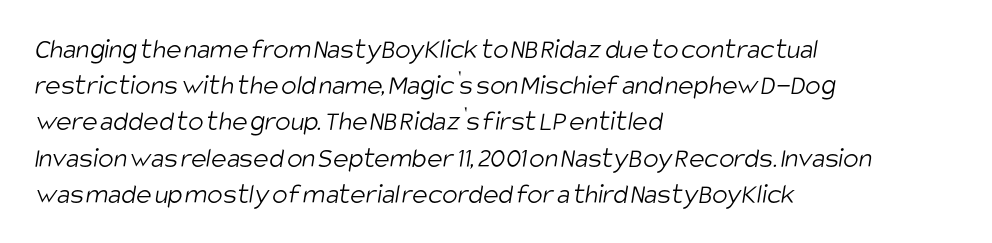
The image shows 29 px light, condensed sans-serif type; set left-aligned, normal line spacing (1.25x), normal letter spacing, not underlined; low stroke contrast and a large x-height.
